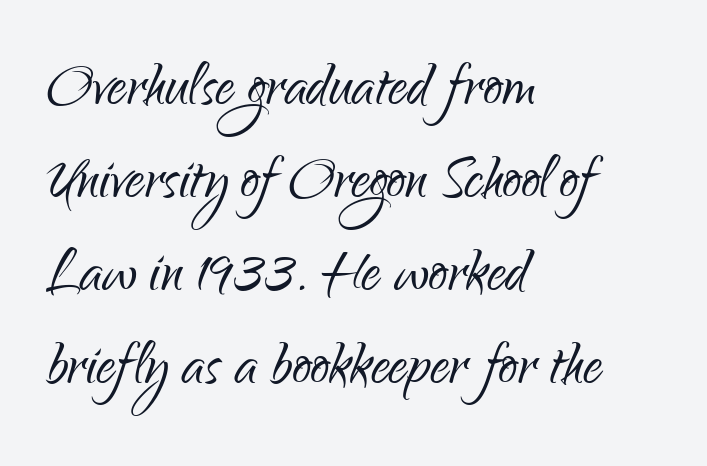
Q: Is the text bold? A: No.
Q: Is the text italic (slanted)? A: Yes.
Q: Is the typeface a serif or a sans-serif typeface? A: Sans-serif.
Q: Is the text underlined? A: No.
Q: How is the paragraph aligned? A: Left-aligned.
Q: Is the spacing between letters normal or unusually wide? A: Normal.
Q: Width (condensed, normal, or wide)? A: Condensed.
Q: Stroke contrast? A: Low.
Q: x-height? A: Small.
Q: Monospaced? A: No.
